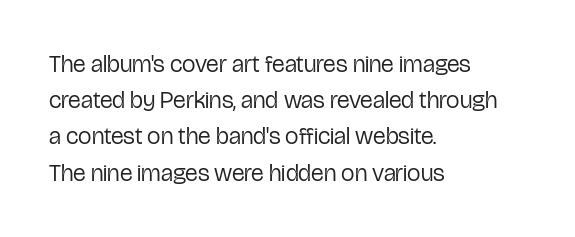
Q: Is the text bold? A: No.
Q: Is the text italic (slanted)? A: No, it is upright.
Q: Is the text underlined? A: No.
Q: How is the paragraph aligned? A: Left-aligned.
Q: Is the spacing between letters normal or unusually wide? A: Normal.
Q: Is the spacing between lines tight, normal or loose? A: Normal.
